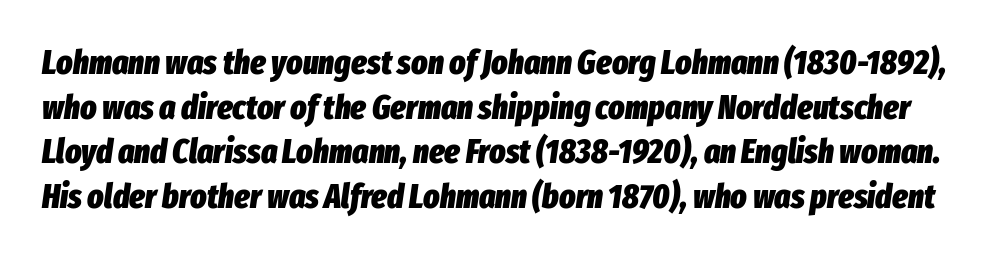
Words appear dense and cohesive because spacing is normal. Unmarked baselines from the first word to the last. Leading matches the norm, producing a regular column. Does the weight exceed regular? Yes, all the way to bold. Proportional: the letters do not fall into vertical columns. When letters slant like this, we call the style italic.
